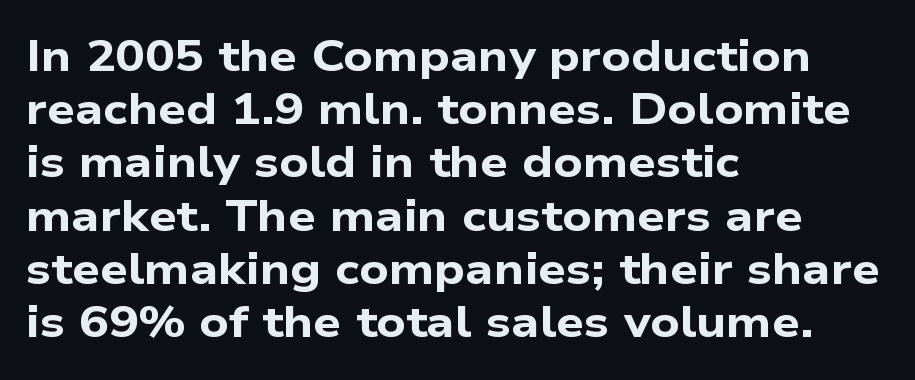
Q: Is the text bold? A: Yes.
Q: Is the typeface a serif or a sans-serif typeface? A: Sans-serif.
Q: Is the text underlined? A: No.
Q: How is the paragraph aligned? A: Left-aligned.
Q: Is the spacing between letters normal or unusually wide? A: Normal.
Q: Width (condensed, normal, or wide)? A: Wide.
Q: Stroke contrast? A: Low.
Q: x-height? A: Medium.
Q: Monospaced? A: No.
